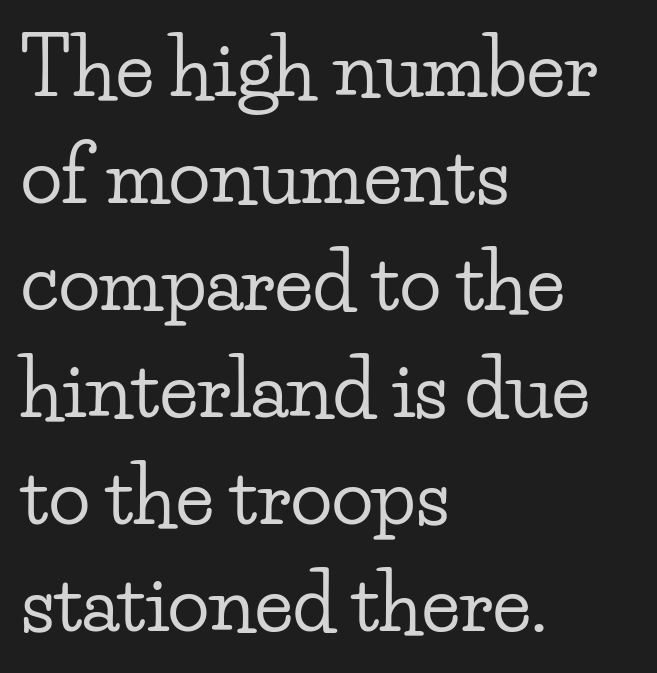
{"serif": "yes", "italic": "no", "width": "wide", "stroke_contrast": "low", "x_height": "small", "monospaced": "no", "underline": "no", "align": "left", "line_spacing": "normal", "line_spacing_ratio": 1.39, "letter_spacing": "normal", "letter_spacing_em": 0.0, "glyph_px": 77}
